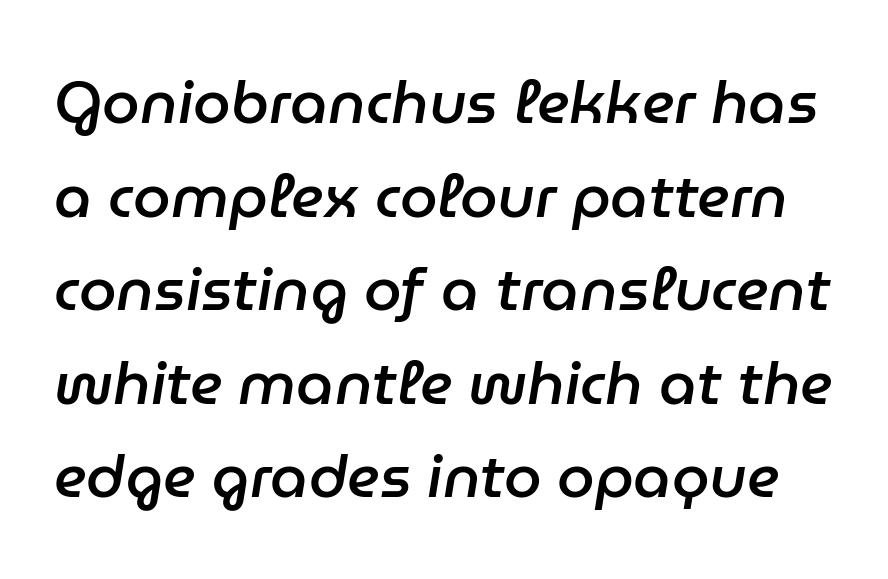
Q: Is the text bold? A: Semi-bold.
Q: Is the text italic (slanted)? A: Yes, it leans right by about 9 degrees.
Q: Is the text underlined? A: No.
Q: Is the spacing between letters normal or unusually wide? A: Normal.
Q: Is the spacing between lines tight, normal or loose? A: Normal.
Q: Width (condensed, normal, or wide)? A: Normal.
Q: Stroke contrast? A: Low.
Q: x-height? A: Medium.
Q: Monospaced? A: No.
